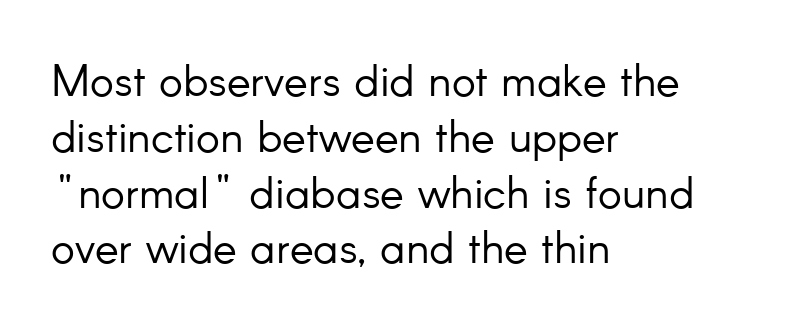
The letters carry no serifs — their stems end cleanly without finishing strokes. No heavy texture on the line: the type isn't bold. Every character sits straight up, as roman type does. This rendering features lettering with no underline. Note the varied advance widths — an 'i' is clearly narrower than an 'm'. Every row of glyphs begins at an identical x-position on the left.
